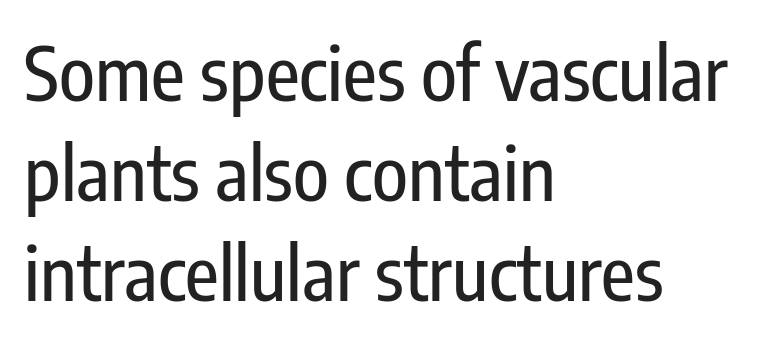
Q: Is the text italic (slanted)? A: No, it is upright.
Q: Is the typeface a serif or a sans-serif typeface? A: Sans-serif.
Q: Is the text underlined? A: No.
Q: How is the paragraph aligned? A: Left-aligned.
Q: Is the spacing between letters normal or unusually wide? A: Normal.
Q: Is the spacing between lines tight, normal or loose? A: Normal.
Q: Width (condensed, normal, or wide)? A: Condensed.
Q: Stroke contrast? A: Low.
Q: x-height? A: Medium.
Q: Monospaced? A: No.
